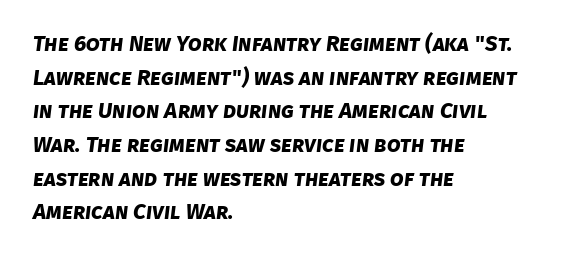
{"bold": "yes", "underline": "no", "align": "left", "line_spacing": "normal", "line_spacing_ratio": 1.53, "letter_spacing": "normal", "letter_spacing_em": 0.0, "glyph_px": 22}
